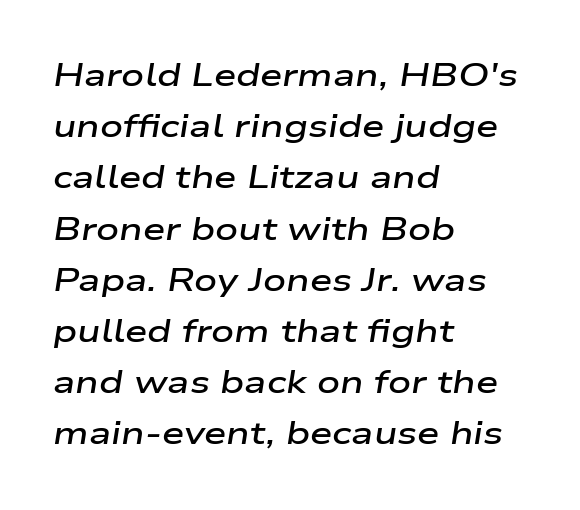
The letterforms sit shoulder to shoulder at normal distance. You could not count columns in this text — the font is proportionally spaced. If you drew a line through each stem, it would be angled. The lines sit at an ordinary, default distance from one another. This rendering features lettering with no underline. Notice the strokes are somewhat thickened but not fully heavy: this is a semibold.
